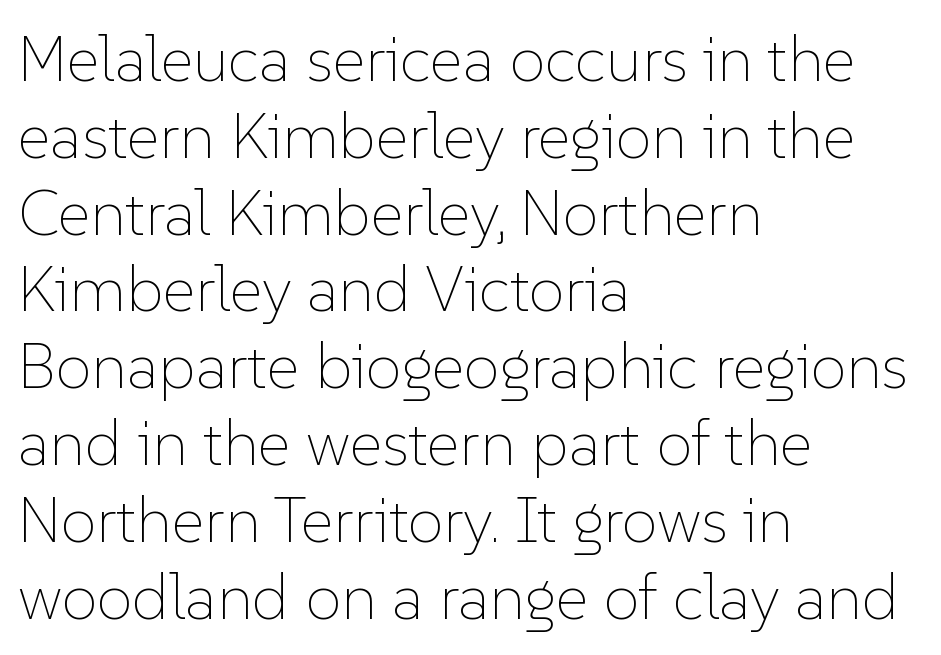
Q: Is the text bold? A: No.
Q: Is the text italic (slanted)? A: No, it is upright.
Q: Is the text underlined? A: No.
Q: How is the paragraph aligned? A: Left-aligned.
Q: Is the spacing between letters normal or unusually wide? A: Normal.
Q: Width (condensed, normal, or wide)? A: Normal.
Q: Stroke contrast? A: Low.
Q: x-height? A: Medium.
Q: Monospaced? A: No.
